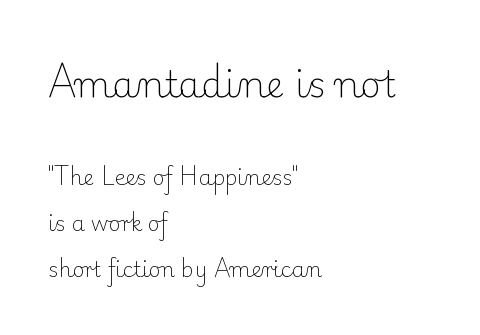
The image shows 36 px light serif type, upright; set left-aligned, loose line spacing (2.19x), normal letter spacing, not underlined; the first (top) block is 1.71x larger; low stroke contrast and a small x-height.
